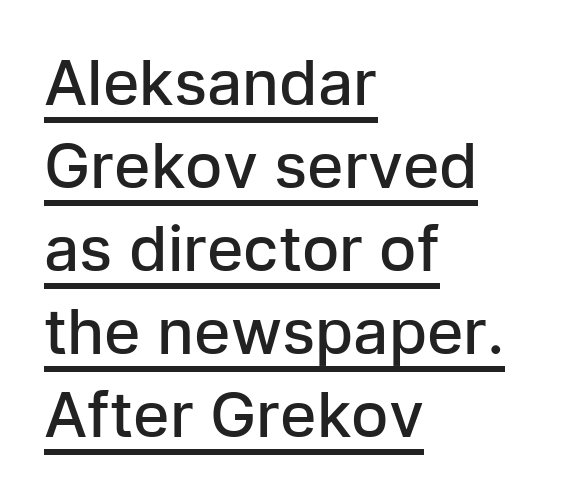
Proportional: the letters do not fall into vertical columns. Notice how the stems are strictly vertical — no italics here. This sample uses plain, unmodified letter spacing. The sample's only ornament is a line tracing under the words. Unlike a traditional serif, this face leaves its strokes unadorned.
